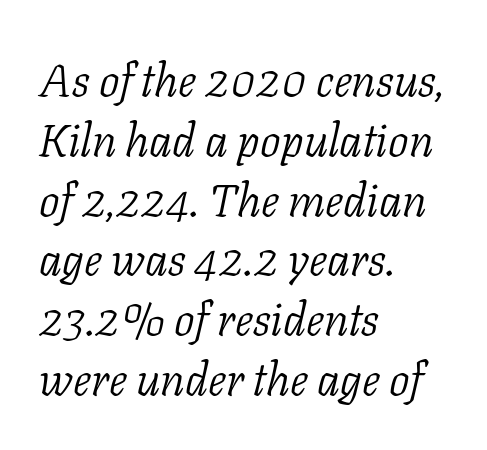
The space directly below the letters is spotless. One-word summary of the alignment: left. Observe the serifs anchoring each vertical stroke in this sample. These lines are rendered in a variable-pitch font.
